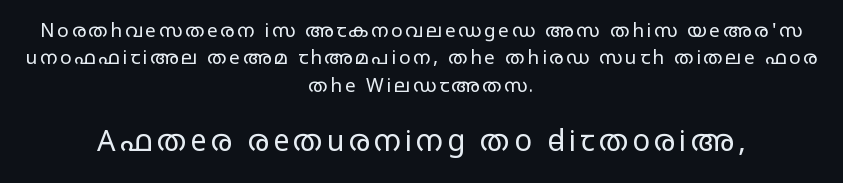
The image shows 29 px regular-weight, wide sans-serif type, upright; set centered, normal line spacing (1.44x), not underlined; the second (bottom) block is 1.53x larger; low stroke contrast and a large x-height.
